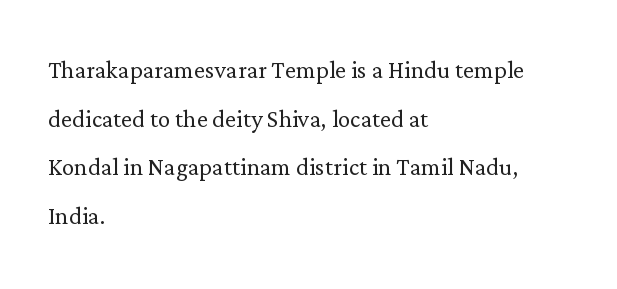
A clean baseline with only descenders dipping below it. Each stroke keeps to a modest, everyday thickness or less. This sample uses an upright cut, with every glyph sitting square on the baseline. Each letter's strokes conclude with small projecting serifs. This sample keeps an unexceptional amount of space between lines.
